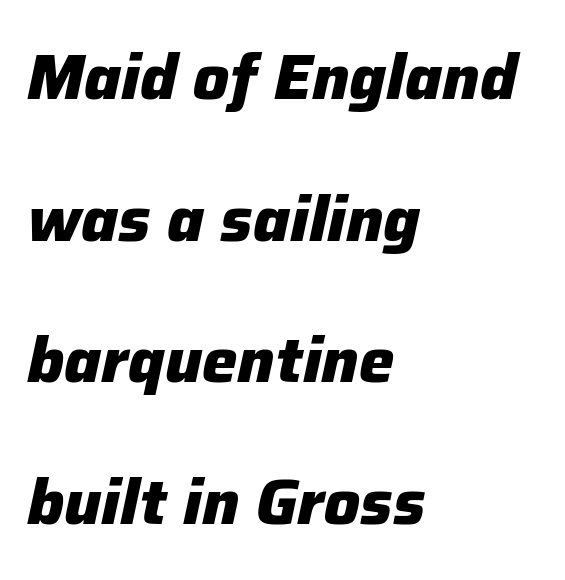
{"italic": "yes", "lean": "right", "slant_degrees": 12, "bold": "yes", "weight": "heavy", "width": "normal", "stroke_contrast": "low", "x_height": "medium", "monospaced": "no", "underline": "no", "align": "left", "line_spacing": "loose", "line_spacing_ratio": 2.25, "letter_spacing": "normal", "letter_spacing_em": 0.0, "glyph_px": 63}
